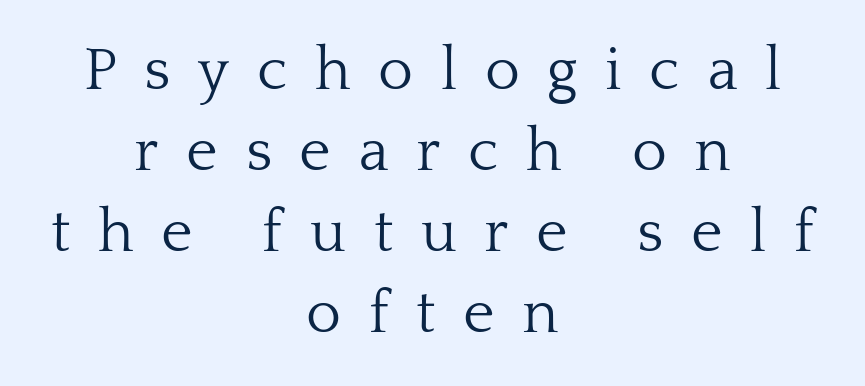
{"serif": "yes", "italic": "no", "bold": "no", "weight": "light", "width": "normal", "stroke_contrast": "low", "x_height": "medium", "monospaced": "no", "underline": "no", "align": "center", "line_spacing": "normal", "line_spacing_ratio": 1.35, "letter_spacing": "wide", "letter_spacing_em": 0.46, "glyph_px": 60}
